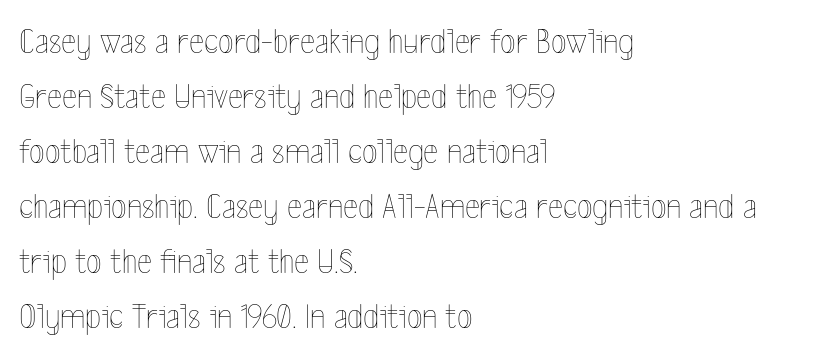
Q: Is the text bold? A: No.
Q: Is the text italic (slanted)? A: No, it is upright.
Q: Is the text underlined? A: No.
Q: How is the paragraph aligned? A: Left-aligned.
Q: Is the spacing between letters normal or unusually wide? A: Normal.
Q: Is the spacing between lines tight, normal or loose? A: Normal.
Q: Width (condensed, normal, or wide)? A: Condensed.
Q: x-height? A: Medium.
Q: Monospaced? A: No.
